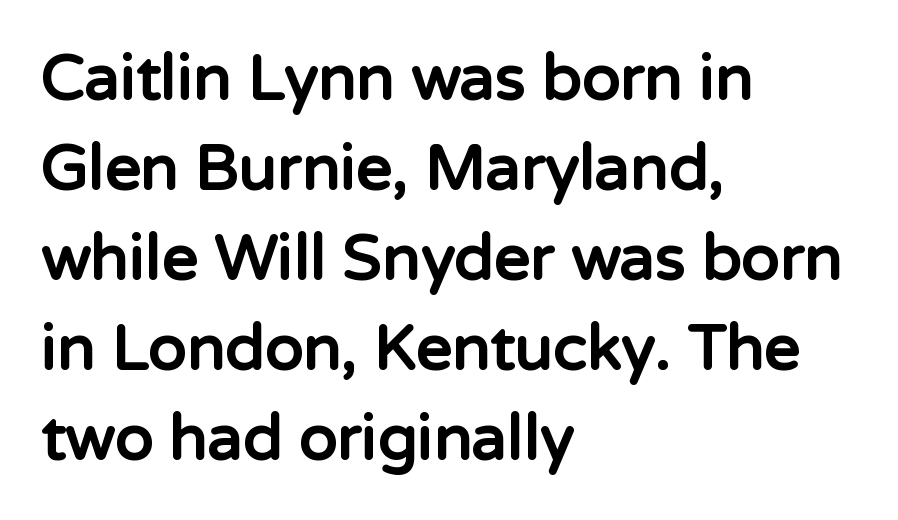
The image shows 63 px bold sans-serif type, upright; set left-aligned, normal line spacing (1.43x), normal letter spacing, not underlined; low stroke contrast and a medium x-height.
